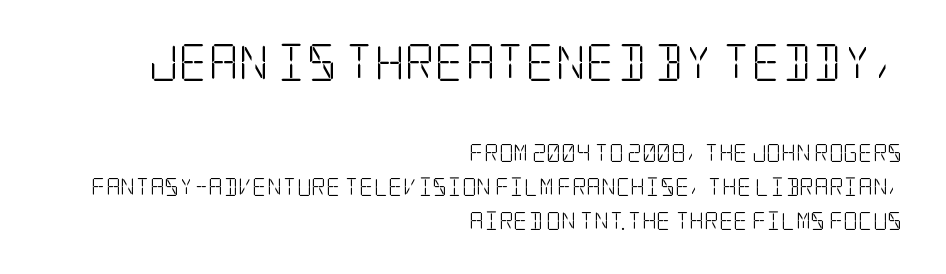
The image shows 37 px light, condensed serif type, upright; set right-aligned, line spacing 1.89x, normal letter spacing, not underlined; the first (top) block is 2.06x larger; low stroke contrast and a large x-height.
